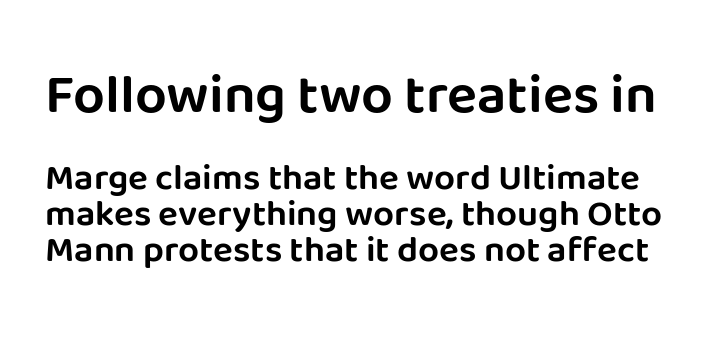
The image shows 56 px sans-serif type, upright; set tight line spacing (0.98x), normal letter spacing, not underlined; the first (top) block is 1.51x larger; low stroke contrast and a large x-height.
